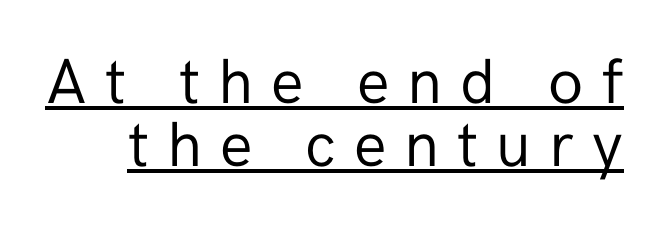
The image shows 64 px regular-weight sans-serif type, upright; set tight line spacing (0.98x), unusually wide letter spacing (+0.28 em), underlined; low stroke contrast and a medium x-height.
